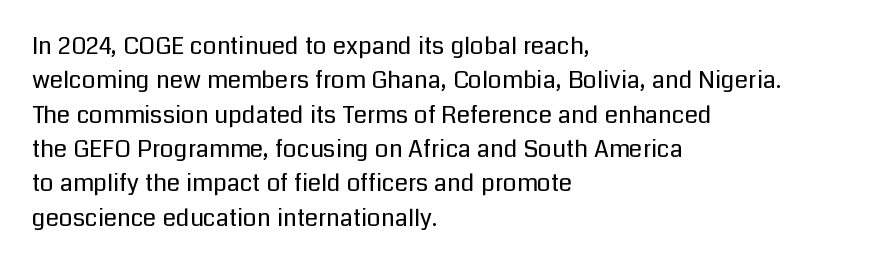
Vertical stems look standard width or narrower in stroke. Default kerning and tracking; the words read as compact shapes. These lines are set flush left with a ragged right edge. The baseline area is clear.
